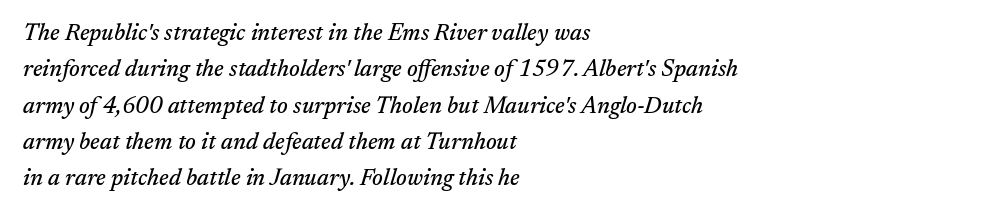
The image shows 23 px text type, italic (leaning right); set left-aligned, normal line spacing (1.58x), normal letter spacing, not underlined.
